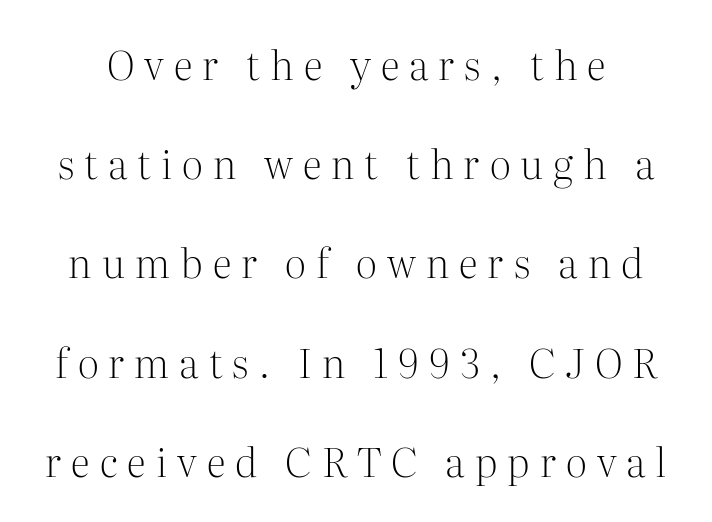
{"serif": "yes", "italic": "no", "bold": "no", "weight": "light", "width": "normal", "stroke_contrast": "medium", "x_height": "medium", "monospaced": "no", "underline": "no", "line_spacing": "loose", "line_spacing_ratio": 2.48, "letter_spacing": "wide", "letter_spacing_em": 0.25, "glyph_px": 40}
